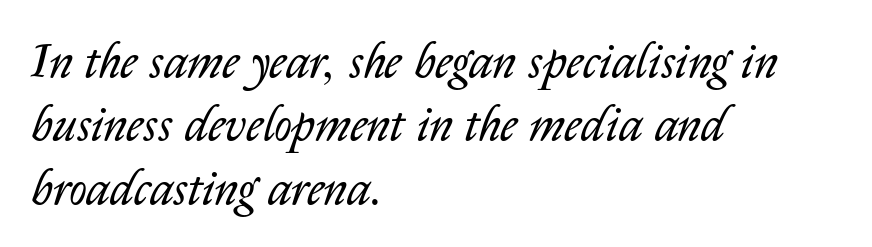
Heft: none added — not bold. The face used here is proportionally spaced, like ordinary book or web type. Regarding leading, the lines here are spaced in the standard way. Honestly, the letter spacing is just normal — you wouldn't notice it. Characters are canted at an angle relative to the baseline's perpendicular. In CSS terms this would be text-align: left.
